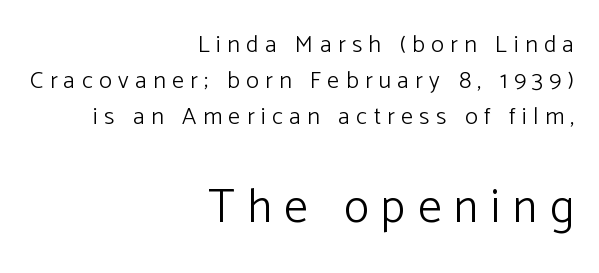
Q: Is the text bold? A: No.
Q: Is the text italic (slanted)? A: No, it is upright.
Q: Is the typeface a serif or a sans-serif typeface? A: Sans-serif.
Q: Is the text underlined? A: No.
Q: How is the paragraph aligned? A: Right-aligned.
Q: Is the spacing between letters normal or unusually wide? A: Unusually wide.
Q: Is the spacing between lines tight, normal or loose? A: Normal.
Q: Which block of text is set in a larger size, the first (top) or the second (bottom)? A: The second (bottom) one.
Q: Width (condensed, normal, or wide)? A: Normal.
Q: Stroke contrast? A: Low.
Q: x-height? A: Medium.
Q: Monospaced? A: No.
